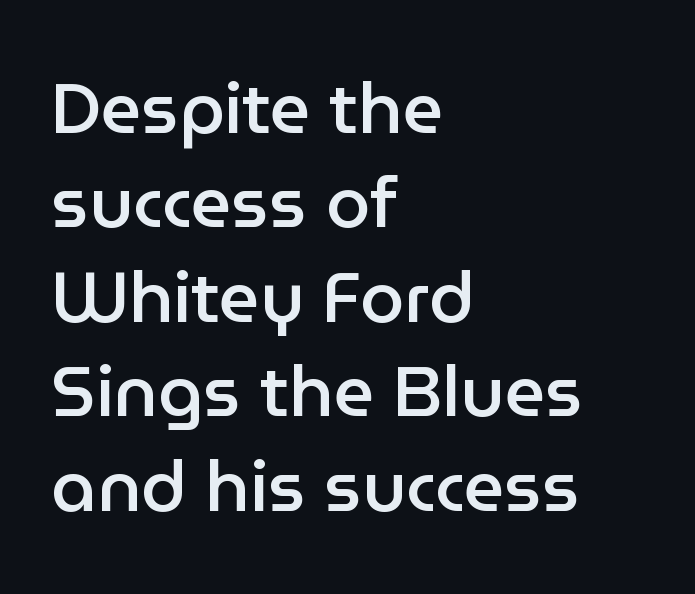
{"serif": "no", "italic": "no", "bold": "semi", "weight": "semibold", "width": "normal", "stroke_contrast": "low", "x_height": "medium", "monospaced": "no", "underline": "no", "align": "left", "line_spacing": "normal", "line_spacing_ratio": 1.33, "letter_spacing": "normal", "letter_spacing_em": 0.0, "glyph_px": 71}
